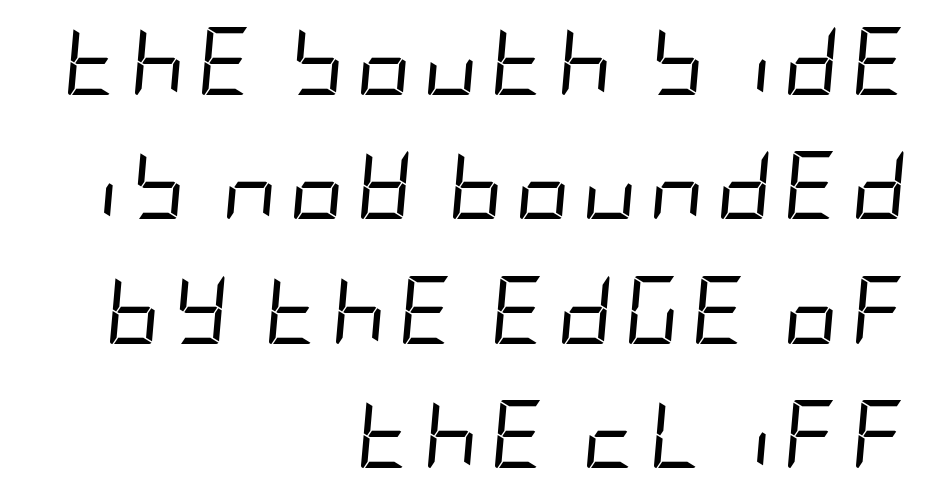
Q: Is the text bold? A: No.
Q: Is the text italic (slanted)? A: Yes, it leans right by about 5 degrees.
Q: Is the text underlined? A: No.
Q: How is the paragraph aligned? A: Right-aligned.
Q: Width (condensed, normal, or wide)? A: Condensed.
Q: Stroke contrast? A: Low.
Q: x-height? A: Large.
